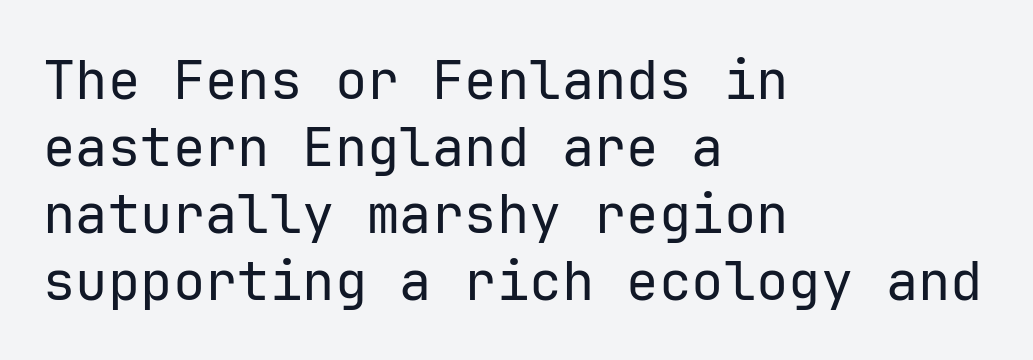
{"serif": "no", "italic": "no", "bold": "no", "weight": "regular", "width": "normal", "stroke_contrast": "low", "x_height": "medium", "underline": "no", "align": "left", "line_spacing_ratio": 1.24, "letter_spacing": "normal", "letter_spacing_em": 0.0, "glyph_px": 54}
